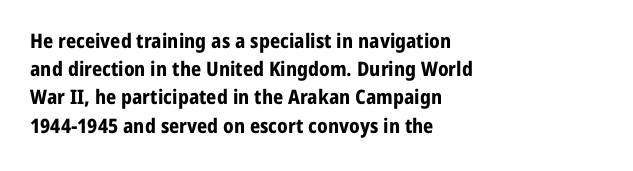
{"italic": "no", "bold": "yes", "underline": "no", "align": "left", "line_spacing": "normal", "line_spacing_ratio": 1.41, "letter_spacing": "normal", "letter_spacing_em": 0.0, "glyph_px": 20}
